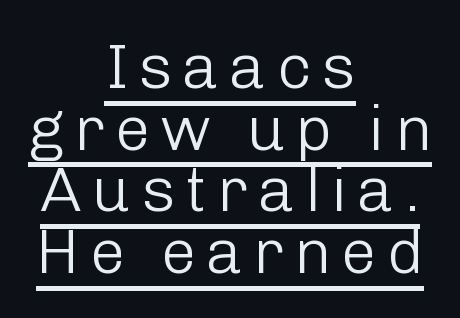
Q: Is the text bold? A: No.
Q: Is the text italic (slanted)? A: No, it is upright.
Q: Is the typeface a serif or a sans-serif typeface? A: Sans-serif.
Q: Is the text underlined? A: Yes.
Q: How is the paragraph aligned? A: Centered.
Q: Is the spacing between lines tight, normal or loose? A: Tight.
Q: Width (condensed, normal, or wide)? A: Normal.
Q: Stroke contrast? A: Low.
Q: x-height? A: Medium.
Q: Monospaced? A: No.
